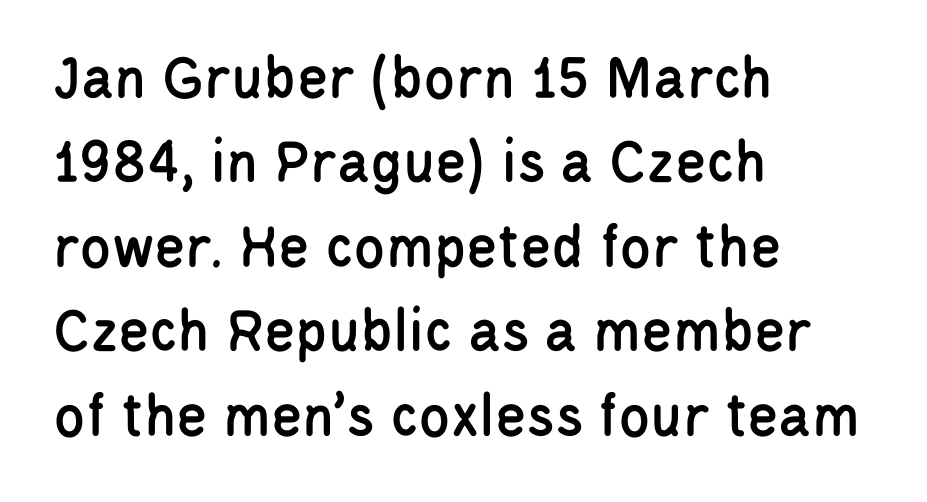
Q: Is the text italic (slanted)? A: No, it is upright.
Q: Is the typeface a serif or a sans-serif typeface? A: Sans-serif.
Q: Is the text underlined? A: No.
Q: How is the paragraph aligned? A: Left-aligned.
Q: Is the spacing between letters normal or unusually wide? A: Normal.
Q: Is the spacing between lines tight, normal or loose? A: Normal.
Q: Width (condensed, normal, or wide)? A: Condensed.
Q: Stroke contrast? A: Low.
Q: x-height? A: Large.
Q: Monospaced? A: No.
